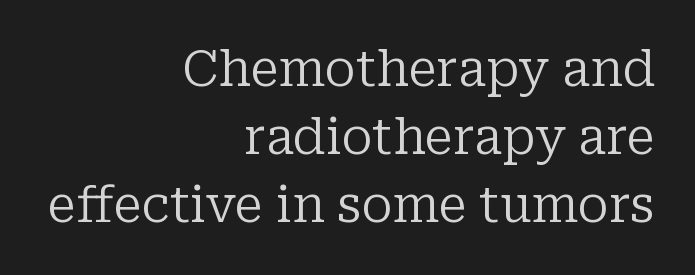
The image shows 49 px regular-weight serif type, upright; set right-aligned, normal line spacing (1.39x), normal letter spacing, not underlined; low stroke contrast and a medium x-height.
